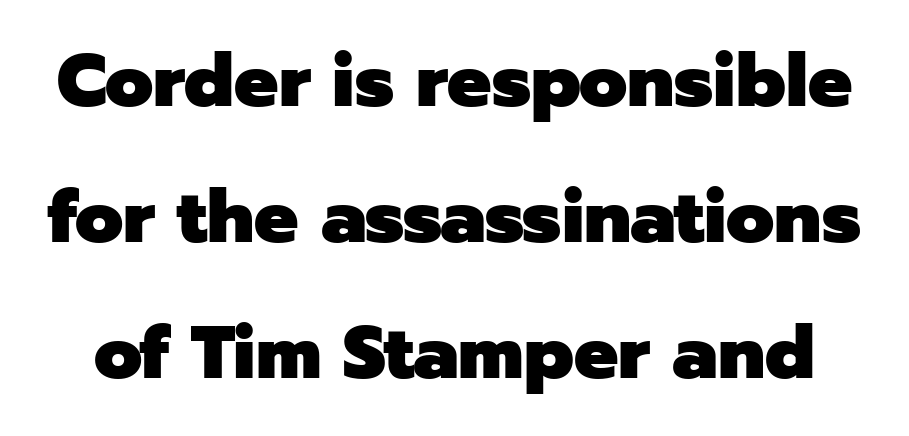
{"serif": "no", "italic": "no", "bold": "yes", "weight": "heavy", "width": "normal", "stroke_contrast": "low", "x_height": "medium", "monospaced": "no", "underline": "no", "line_spacing_ratio": 1.84, "letter_spacing": "normal", "letter_spacing_em": 0.0, "glyph_px": 74}
